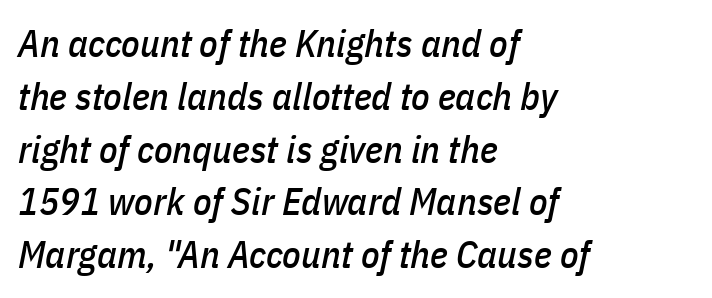
{"italic": "yes", "lean": "right", "slant_degrees": 11, "width": "condensed", "stroke_contrast": "low", "x_height": "medium", "monospaced": "no", "underline": "no", "align": "left", "line_spacing": "normal", "line_spacing_ratio": 1.39, "letter_spacing": "normal", "letter_spacing_em": 0.0, "glyph_px": 38}
